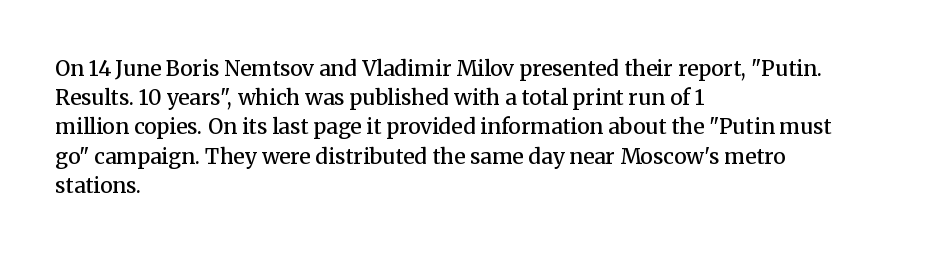
{"italic": "no", "bold": "semi", "underline": "no", "align": "left", "line_spacing": "normal", "line_spacing_ratio": 1.39, "letter_spacing": "normal", "letter_spacing_em": 0.0, "glyph_px": 21}
